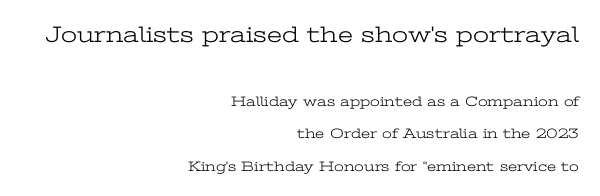
{"italic": "no", "bold": "no", "underline": "no", "align": "right", "line_spacing": "loose", "line_spacing_ratio": 2.32, "letter_spacing": "normal", "letter_spacing_em": 0.0, "larger_block": "first", "size_ratio": 1.64, "glyph_px": 23}
